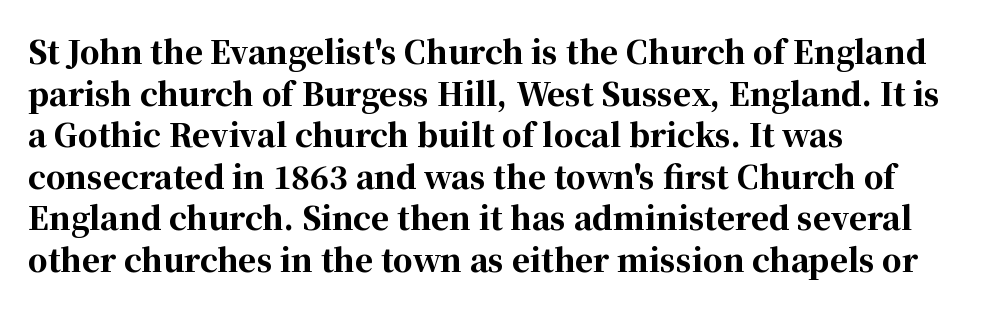
Look at the stroke-to-counter ratio: heavy, a bold. Line beginnings align vertically; line endings do not. Descenders hang freely into open space. Spacing between characters is what you'd get straight out of the box.
